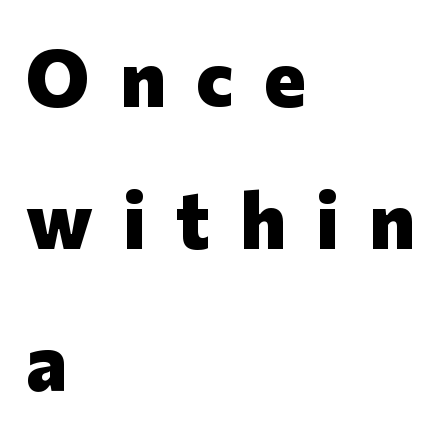
Q: Is the text bold? A: Yes.
Q: Is the text italic (slanted)? A: No, it is upright.
Q: Is the typeface a serif or a sans-serif typeface? A: Sans-serif.
Q: Is the text underlined? A: No.
Q: How is the paragraph aligned? A: Left-aligned.
Q: Is the spacing between letters normal or unusually wide? A: Unusually wide.
Q: Width (condensed, normal, or wide)? A: Normal.
Q: Stroke contrast? A: Low.
Q: x-height? A: Medium.
Q: Monospaced? A: No.
